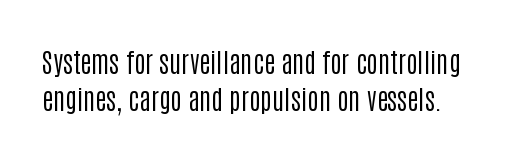
Q: Is the text bold? A: No.
Q: Is the text italic (slanted)? A: No, it is upright.
Q: Is the text underlined? A: No.
Q: Is the spacing between letters normal or unusually wide? A: Normal.
Q: Is the spacing between lines tight, normal or loose? A: Normal.
